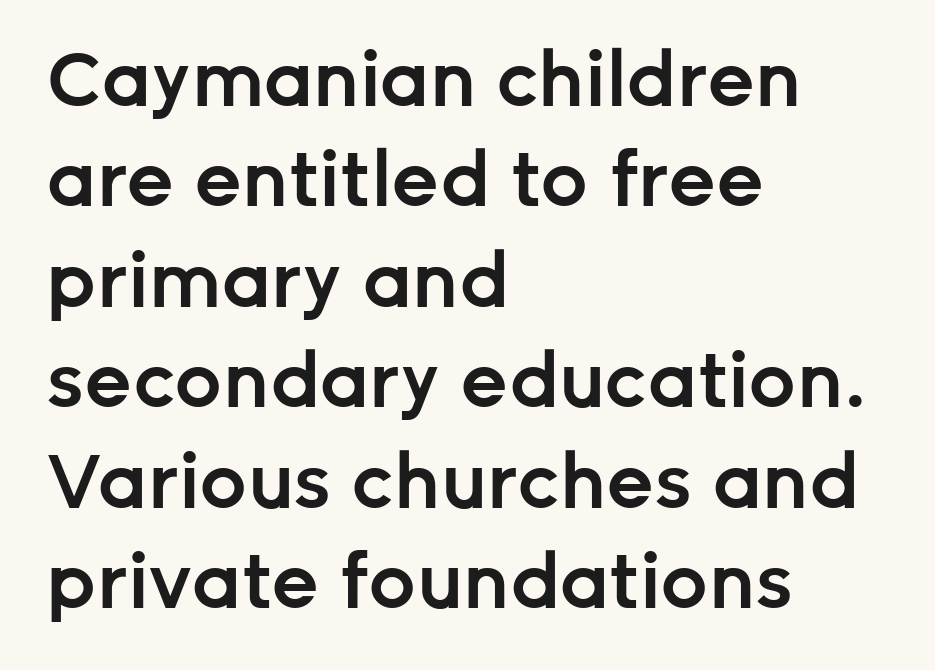
Q: Is the text bold? A: Semi-bold.
Q: Is the text italic (slanted)? A: No, it is upright.
Q: Is the typeface a serif or a sans-serif typeface? A: Sans-serif.
Q: Is the text underlined? A: No.
Q: How is the paragraph aligned? A: Left-aligned.
Q: Is the spacing between letters normal or unusually wide? A: Normal.
Q: Is the spacing between lines tight, normal or loose? A: Normal.
Q: Width (condensed, normal, or wide)? A: Normal.
Q: Stroke contrast? A: Low.
Q: x-height? A: Medium.
Q: Monospaced? A: No.
